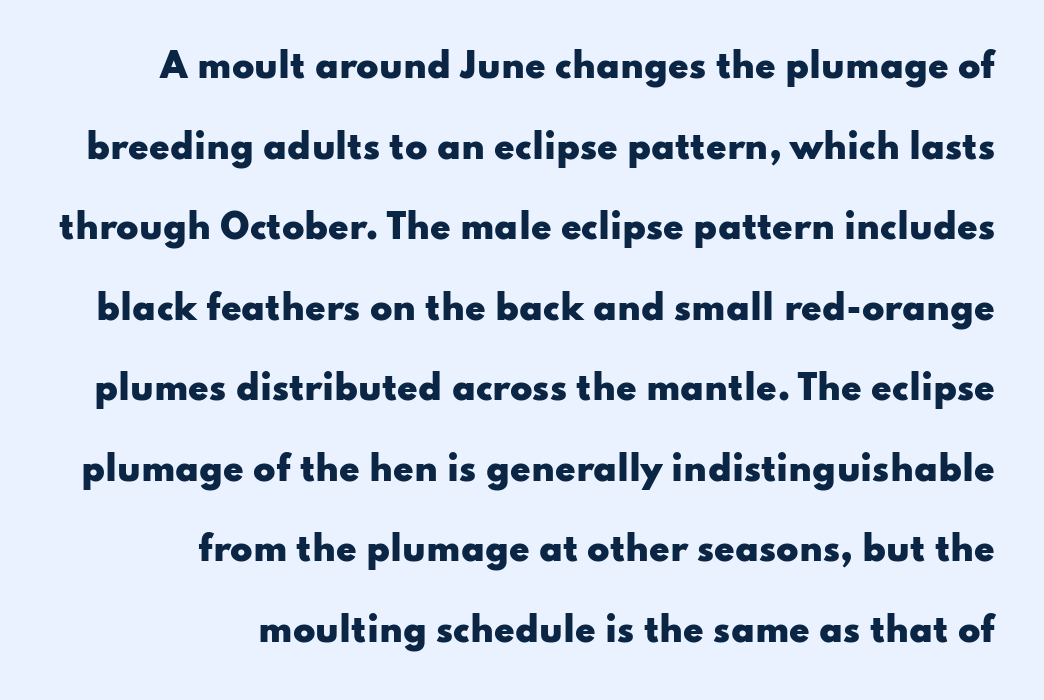
Q: Is the text bold? A: Yes.
Q: Is the text italic (slanted)? A: No, it is upright.
Q: Is the typeface a serif or a sans-serif typeface? A: Sans-serif.
Q: Is the text underlined? A: No.
Q: How is the paragraph aligned? A: Right-aligned.
Q: Is the spacing between letters normal or unusually wide? A: Normal.
Q: Is the spacing between lines tight, normal or loose? A: Loose.
Q: Width (condensed, normal, or wide)? A: Wide.
Q: Stroke contrast? A: Low.
Q: x-height? A: Small.
Q: Monospaced? A: No.
